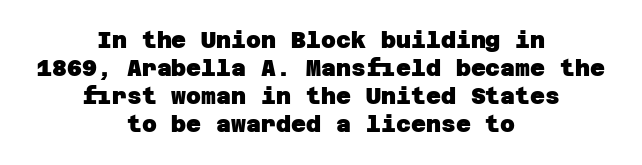
{"bold": "yes", "underline": "no", "align": "center", "line_spacing_ratio": 1.22, "letter_spacing": "normal", "letter_spacing_em": 0.0, "glyph_px": 23}
